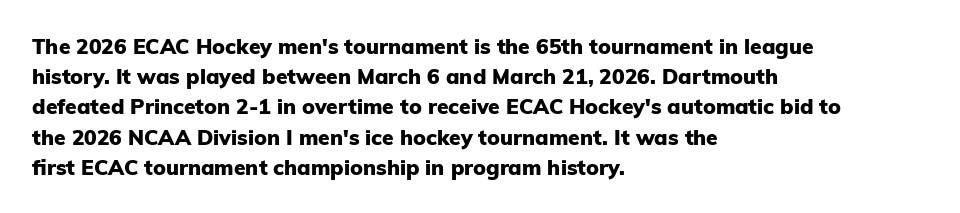
{"italic": "no", "bold": "yes", "underline": "no", "align": "left", "line_spacing": "normal", "line_spacing_ratio": 1.44, "letter_spacing": "normal", "letter_spacing_em": 0.0, "glyph_px": 21}
